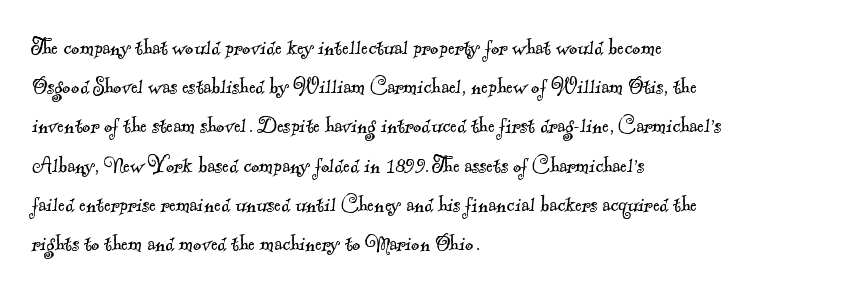
{"bold": "no", "underline": "no", "align": "left", "line_spacing": "normal", "line_spacing_ratio": 1.57, "letter_spacing": "normal", "letter_spacing_em": 0.0, "glyph_px": 25}
